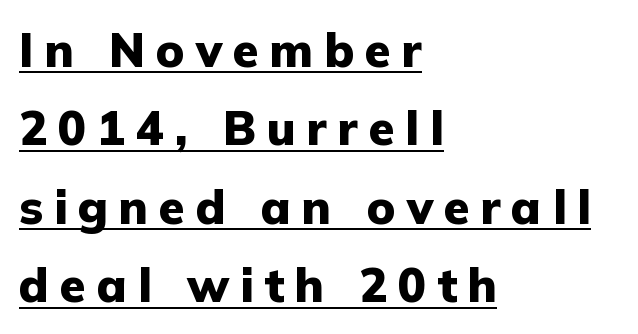
The image shows 47 px heavy sans-serif type, upright; set left-aligned, normal line spacing (1.67x), unusually wide letter spacing (+0.23 em), underlined; low stroke contrast and a medium x-height.
